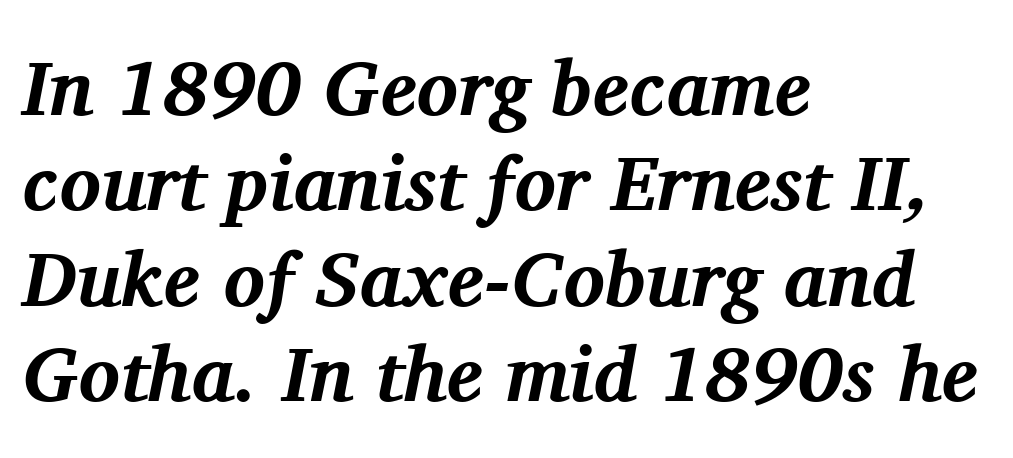
To sum up the face: it has serifs. The rendering uses a bold face; every stroke is thick and dark. Compared with a centered layout, this one pins lines to the left instead. The horizontal fit of the characters is conventional and even.
